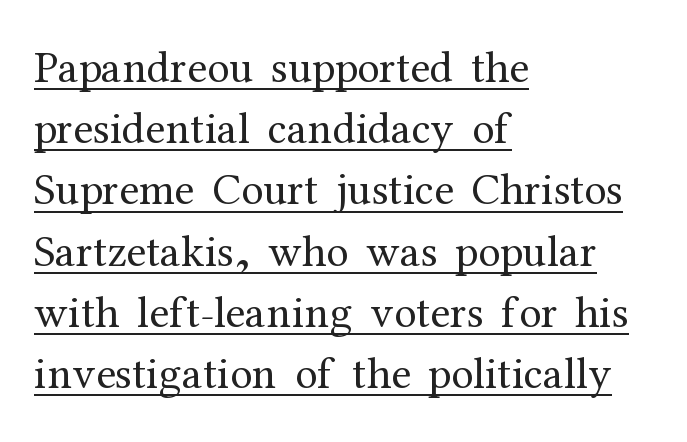
The image shows 45 px regular-weight serif type, upright; set left-aligned, normal line spacing (1.36x), normal letter spacing, underlined; medium stroke contrast and a medium x-height.
